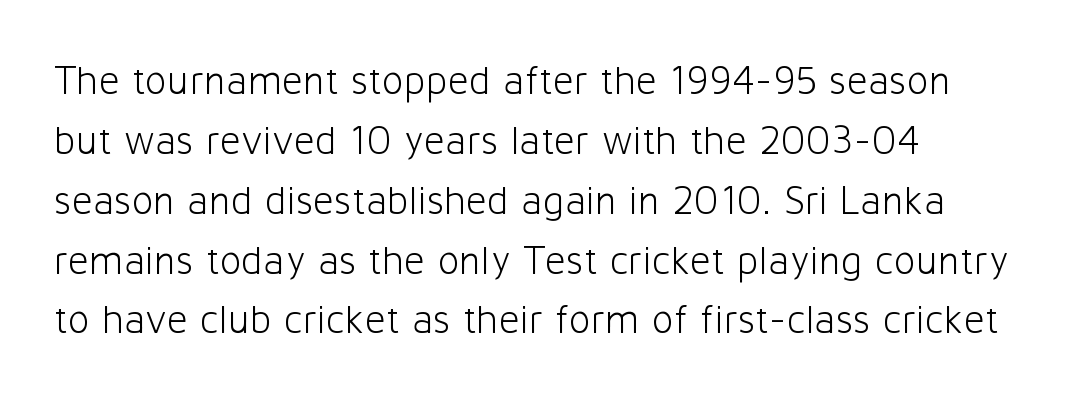
Q: Is the text bold? A: No.
Q: Is the text italic (slanted)? A: No, it is upright.
Q: Is the typeface a serif or a sans-serif typeface? A: Sans-serif.
Q: Is the text underlined? A: No.
Q: How is the paragraph aligned? A: Left-aligned.
Q: Is the spacing between letters normal or unusually wide? A: Normal.
Q: Is the spacing between lines tight, normal or loose? A: Normal.
Q: Width (condensed, normal, or wide)? A: Normal.
Q: Stroke contrast? A: Low.
Q: x-height? A: Medium.
Q: Monospaced? A: No.
